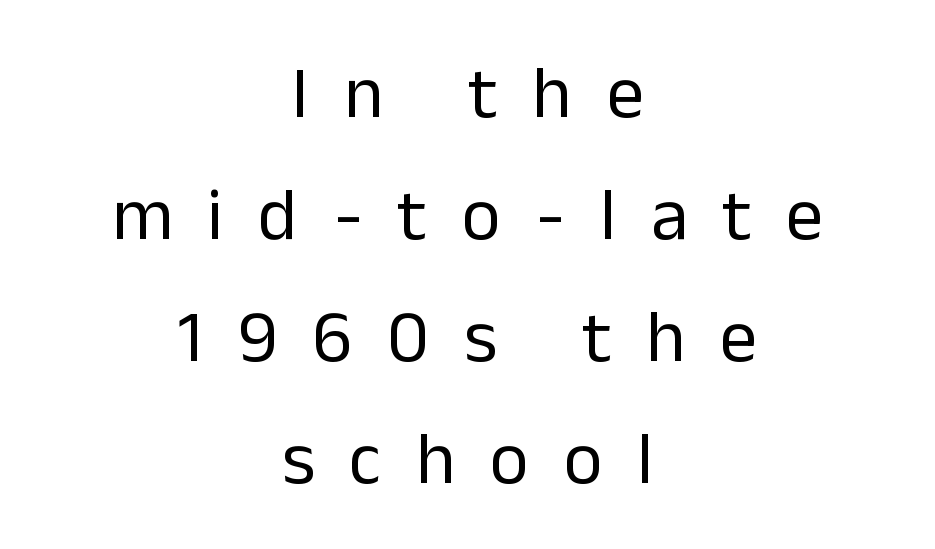
Q: Is the text bold? A: No.
Q: Is the text italic (slanted)? A: No, it is upright.
Q: Is the typeface a serif or a sans-serif typeface? A: Sans-serif.
Q: Is the text underlined? A: No.
Q: How is the paragraph aligned? A: Centered.
Q: Is the spacing between letters normal or unusually wide? A: Unusually wide.
Q: Is the spacing between lines tight, normal or loose? A: Normal.
Q: Width (condensed, normal, or wide)? A: Normal.
Q: Stroke contrast? A: Low.
Q: x-height? A: Medium.
Q: Monospaced? A: No.
